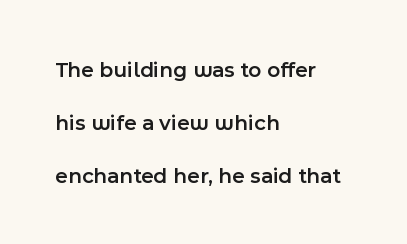
Line spacing here is loose. The words here are not underlined. Typesetter's note: demi weight, one step under bold. When letters stand straight like this, we call the style roman or upright. If you drew a ruler down the left edge, every line would touch it. Short note: letters normally spaced.
